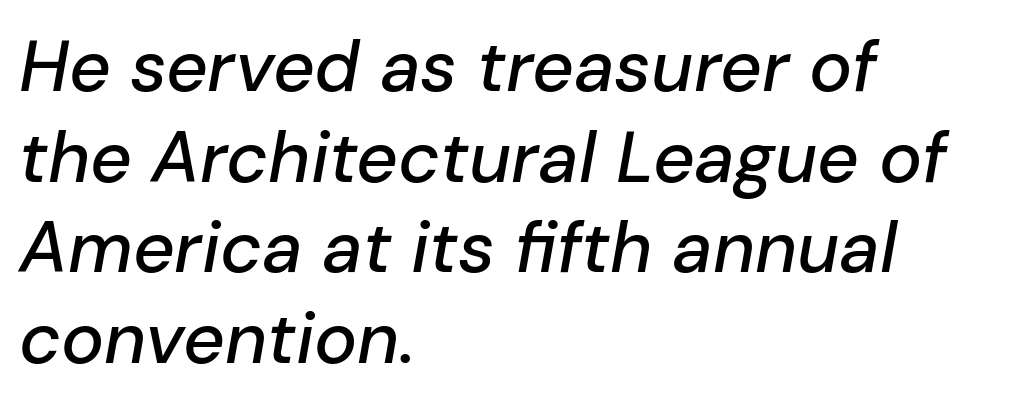
{"italic": "yes", "lean": "right", "slant_degrees": 10, "width": "normal", "stroke_contrast": "low", "x_height": "medium", "monospaced": "no", "underline": "no", "align": "left", "line_spacing": "normal", "line_spacing_ratio": 1.26, "letter_spacing": "normal", "letter_spacing_em": 0.0, "glyph_px": 72}
